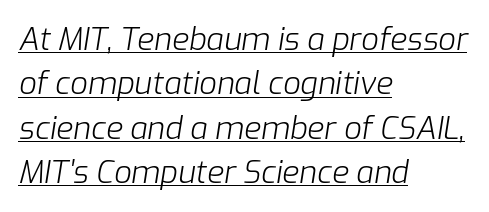
The image shows 31 px light type, italic (leaning right); set left-aligned, normal line spacing (1.43x), normal letter spacing, underlined; low stroke contrast and a medium x-height.
